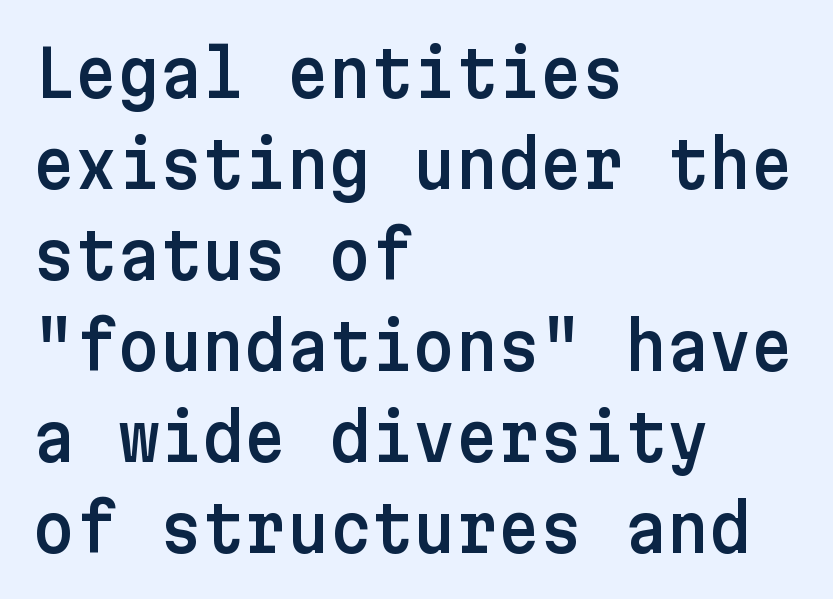
Q: Is the text italic (slanted)? A: No, it is upright.
Q: Is the typeface a serif or a sans-serif typeface? A: Sans-serif.
Q: Is the text underlined? A: No.
Q: How is the paragraph aligned? A: Left-aligned.
Q: Is the spacing between letters normal or unusually wide? A: Normal.
Q: Is the spacing between lines tight, normal or loose? A: Normal.
Q: Width (condensed, normal, or wide)? A: Normal.
Q: Stroke contrast? A: Low.
Q: x-height? A: Medium.
